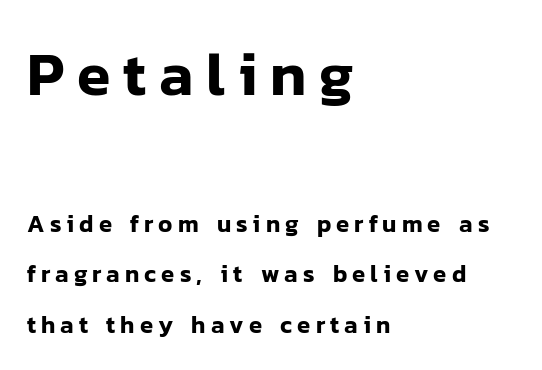
Q: Is the text italic (slanted)? A: No, it is upright.
Q: Is the typeface a serif or a sans-serif typeface? A: Sans-serif.
Q: Is the text underlined? A: No.
Q: How is the paragraph aligned? A: Left-aligned.
Q: Is the spacing between letters normal or unusually wide? A: Unusually wide.
Q: Is the spacing between lines tight, normal or loose? A: Loose.
Q: Which block of text is set in a larger size, the first (top) or the second (bottom)? A: The first (top) one.
Q: Width (condensed, normal, or wide)? A: Normal.
Q: Stroke contrast? A: Low.
Q: x-height? A: Medium.
Q: Monospaced? A: No.
